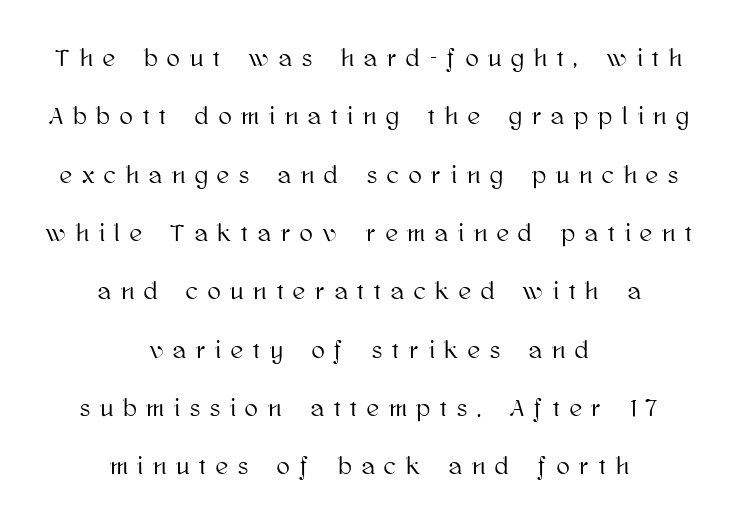
These lines stack symmetrically, like a column narrowing and widening about its center. Leading is clearly above the norm, producing a sparse column. Words appear elongated and porous because spacing is wide. Lines of text with bare space underneath. The type sits square on the baseline with zero lean.
